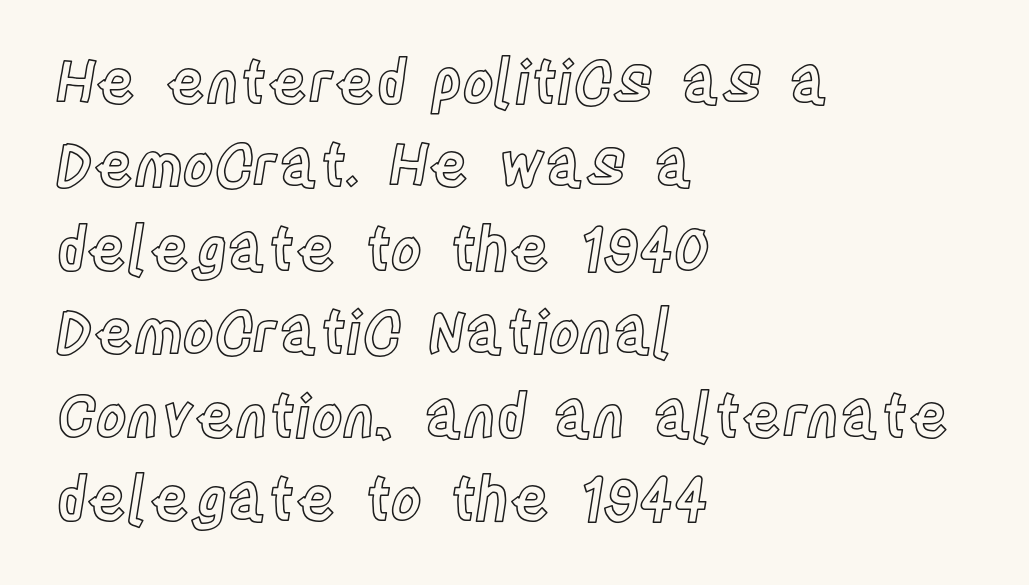
Q: Is the text italic (slanted)? A: Yes.
Q: Is the text underlined? A: No.
Q: How is the paragraph aligned? A: Left-aligned.
Q: Is the spacing between letters normal or unusually wide? A: Normal.
Q: Is the spacing between lines tight, normal or loose? A: Normal.
Q: Width (condensed, normal, or wide)? A: Condensed.
Q: x-height? A: Large.
Q: Monospaced? A: No.
